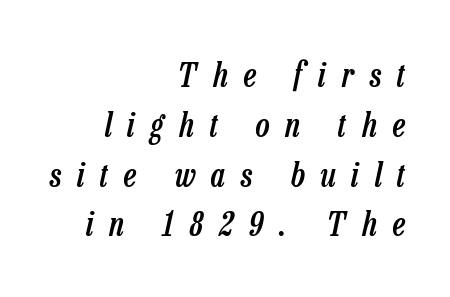
The baseline area is clear. Varying glyph widths throughout — classic text-font behaviour. Notice how the stems are inclined rather than vertical — that's the hallmark of italics. The typesetter chose a ragged-left arrangement here.
